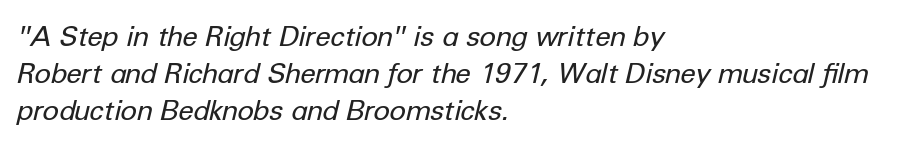
Q: Is the text bold? A: No.
Q: Is the text italic (slanted)? A: Yes, it leans right by about 12 degrees.
Q: Is the text underlined? A: No.
Q: How is the paragraph aligned? A: Left-aligned.
Q: Is the spacing between letters normal or unusually wide? A: Normal.
Q: Is the spacing between lines tight, normal or loose? A: Normal.
Q: Width (condensed, normal, or wide)? A: Normal.
Q: Stroke contrast? A: Low.
Q: x-height? A: Medium.
Q: Monospaced? A: No.
